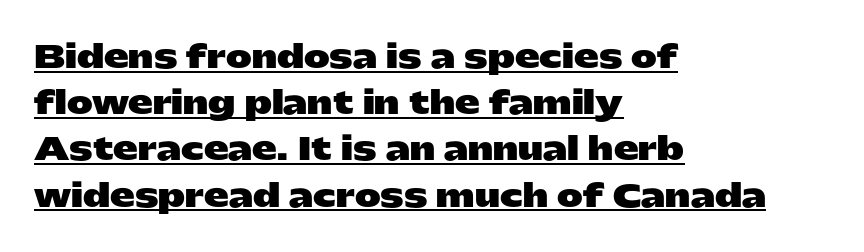
Q: Is the text bold? A: Yes.
Q: Is the text italic (slanted)? A: No, it is upright.
Q: Is the typeface a serif or a sans-serif typeface? A: Sans-serif.
Q: Is the text underlined? A: Yes.
Q: How is the paragraph aligned? A: Left-aligned.
Q: Is the spacing between letters normal or unusually wide? A: Normal.
Q: Is the spacing between lines tight, normal or loose? A: Normal.
Q: Width (condensed, normal, or wide)? A: Wide.
Q: Stroke contrast? A: Low.
Q: x-height? A: Medium.
Q: Monospaced? A: No.
